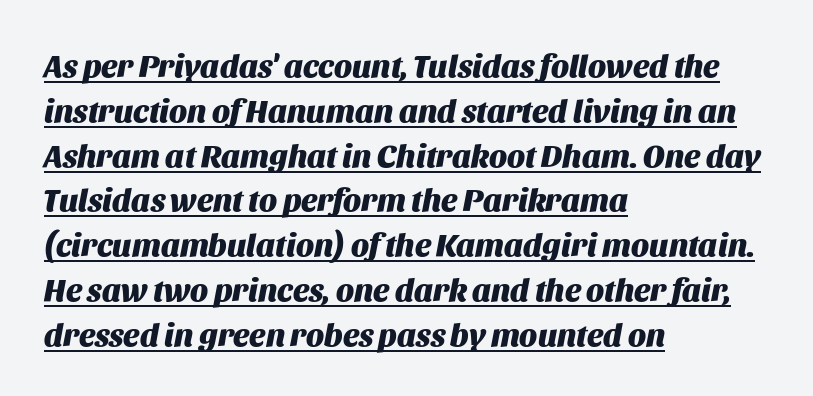
The image shows 32 px heavy type, italic (leaning right); set left-aligned, normal line spacing (1.4x), normal letter spacing, underlined; medium stroke contrast and a large x-height.
